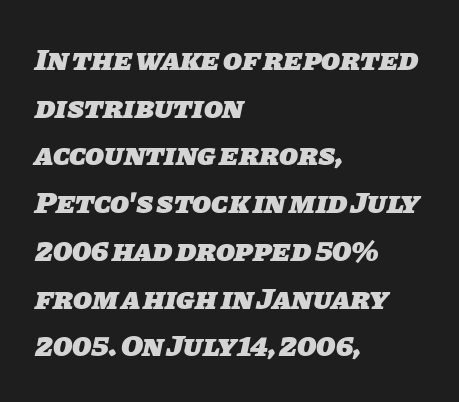
Q: Is the text bold? A: Yes.
Q: Is the typeface a serif or a sans-serif typeface? A: Serif.
Q: Is the text underlined? A: No.
Q: How is the paragraph aligned? A: Left-aligned.
Q: Is the spacing between letters normal or unusually wide? A: Normal.
Q: Is the spacing between lines tight, normal or loose? A: Normal.
Q: Width (condensed, normal, or wide)? A: Normal.
Q: Stroke contrast? A: Low.
Q: x-height? A: Large.
Q: Monospaced? A: No.
